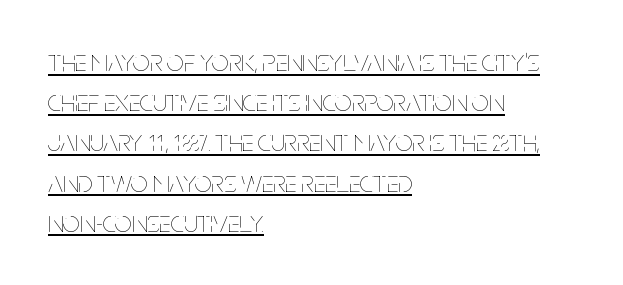
The image shows 30 px thin, condensed type, upright; set left-aligned, normal line spacing (1.34x), normal letter spacing, underlined; low stroke contrast and a large x-height.
